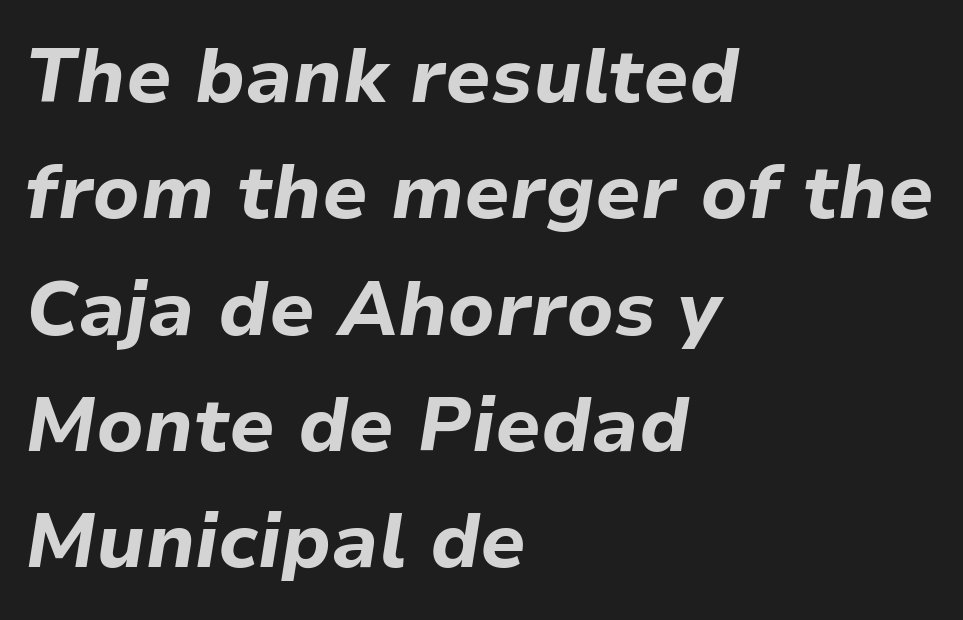
Thick stems and heavy bowls — unmistakably bold. The whole block is typeset with a tilt. Rows of type keep a routine distance in the vertical direction. Each letter keeps its own natural width here, so spacing adapts to shape. No extra tracking has been applied to these lines. Underlining? Definitely not there.
